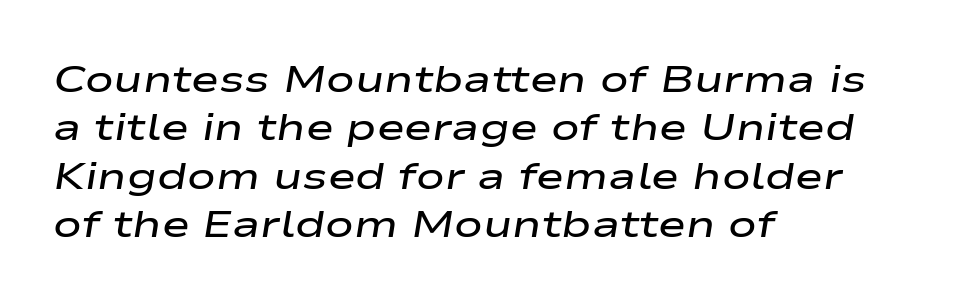
Q: Is the text bold? A: Semi-bold.
Q: Is the text italic (slanted)? A: Yes, it leans right by about 9 degrees.
Q: Is the text underlined? A: No.
Q: How is the paragraph aligned? A: Left-aligned.
Q: Is the spacing between letters normal or unusually wide? A: Normal.
Q: Is the spacing between lines tight, normal or loose? A: Normal.
Q: Width (condensed, normal, or wide)? A: Wide.
Q: Stroke contrast? A: Low.
Q: x-height? A: Medium.
Q: Monospaced? A: No.
